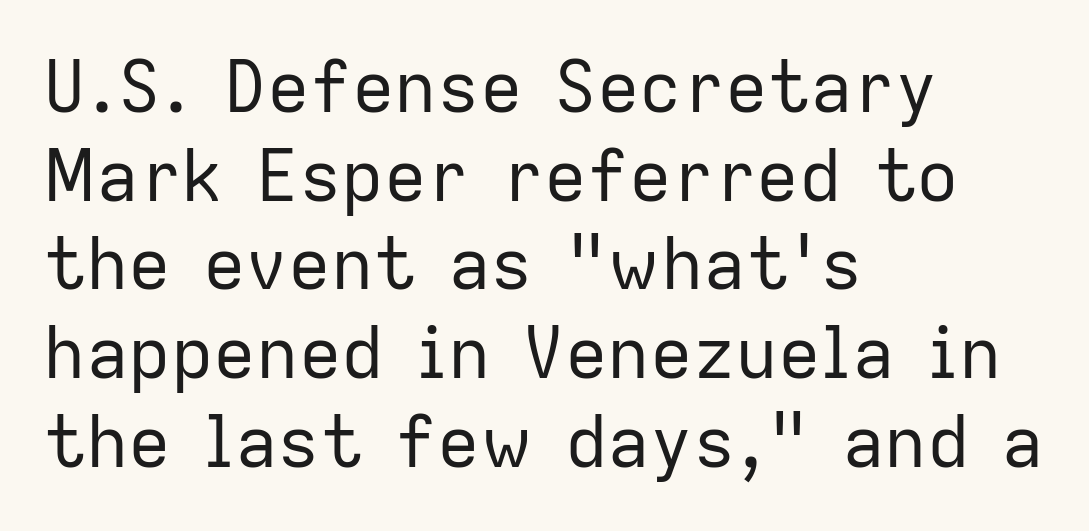
Q: Is the text bold? A: No.
Q: Is the text italic (slanted)? A: No, it is upright.
Q: Is the typeface a serif or a sans-serif typeface? A: Sans-serif.
Q: Is the text underlined? A: No.
Q: How is the paragraph aligned? A: Left-aligned.
Q: Is the spacing between letters normal or unusually wide? A: Normal.
Q: Is the spacing between lines tight, normal or loose? A: Normal.
Q: Width (condensed, normal, or wide)? A: Normal.
Q: Stroke contrast? A: Low.
Q: x-height? A: Medium.
Q: Monospaced? A: No.
